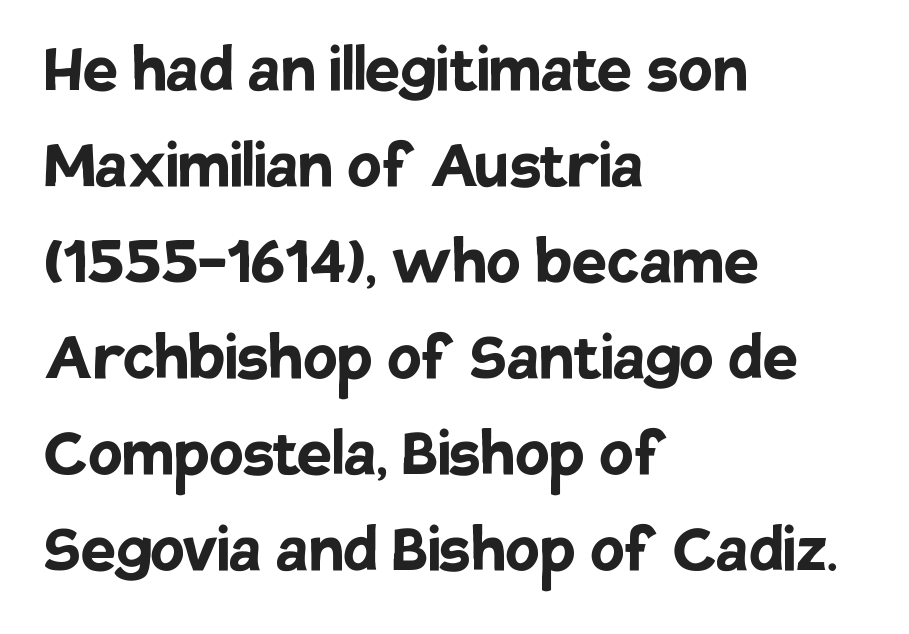
Each line starts at the same left margin while the right side varies. The face used here has the dense, thick strokes of a bold. Tracking value appears to be zero — textbook default spacing. The letters advance in unequal steps, a hallmark of proportional type.
